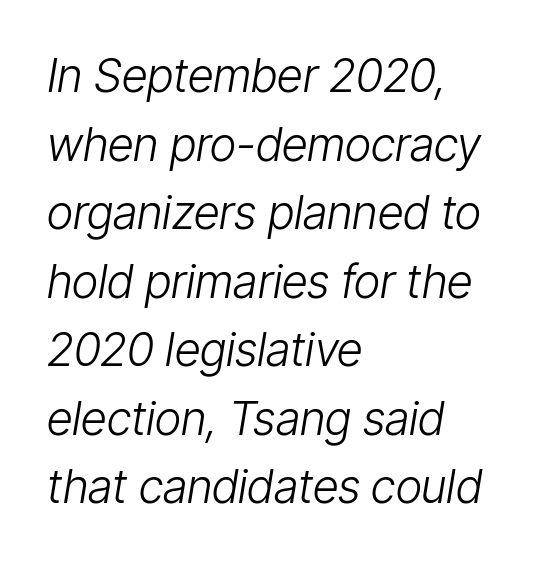
The image shows 46 px light, condensed type, italic (leaning right); set left-aligned, normal line spacing (1.49x), normal letter spacing, not underlined; low stroke contrast and a medium x-height.
